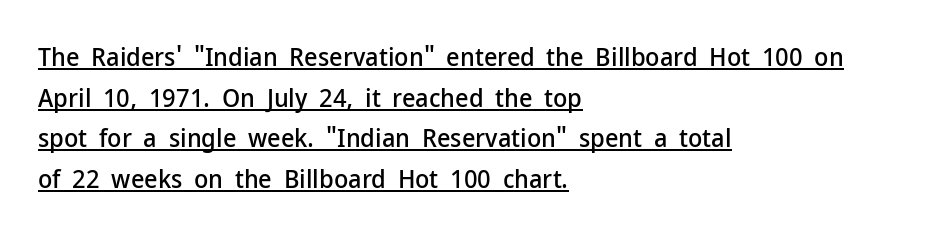
{"italic": "no", "underline": "yes", "align": "left", "line_spacing": "normal", "line_spacing_ratio": 1.56, "letter_spacing": "normal", "letter_spacing_em": 0.0, "glyph_px": 26}
